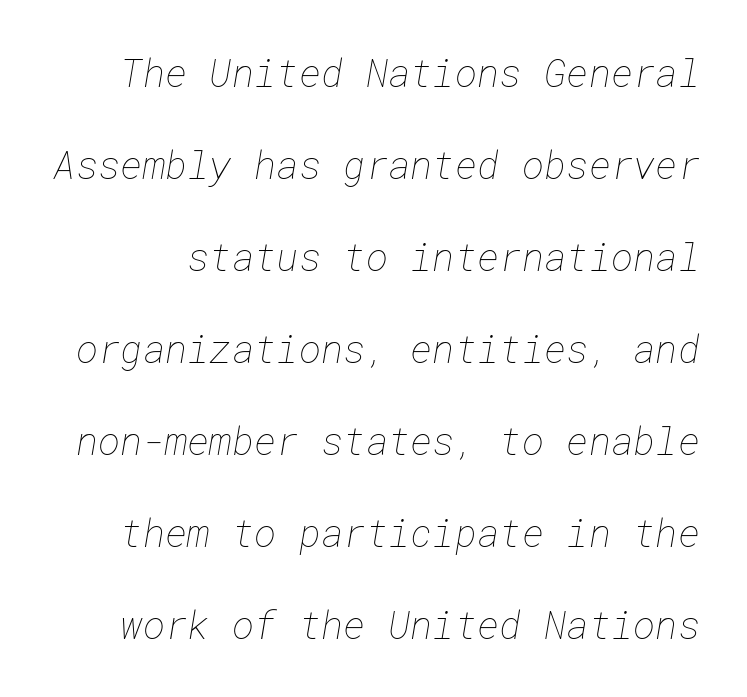
{"bold": "no", "weight": "thin", "width": "normal", "stroke_contrast": "low", "x_height": "medium", "underline": "no", "line_spacing": "loose", "line_spacing_ratio": 2.42, "letter_spacing": "normal", "letter_spacing_em": 0.0, "glyph_px": 38}
